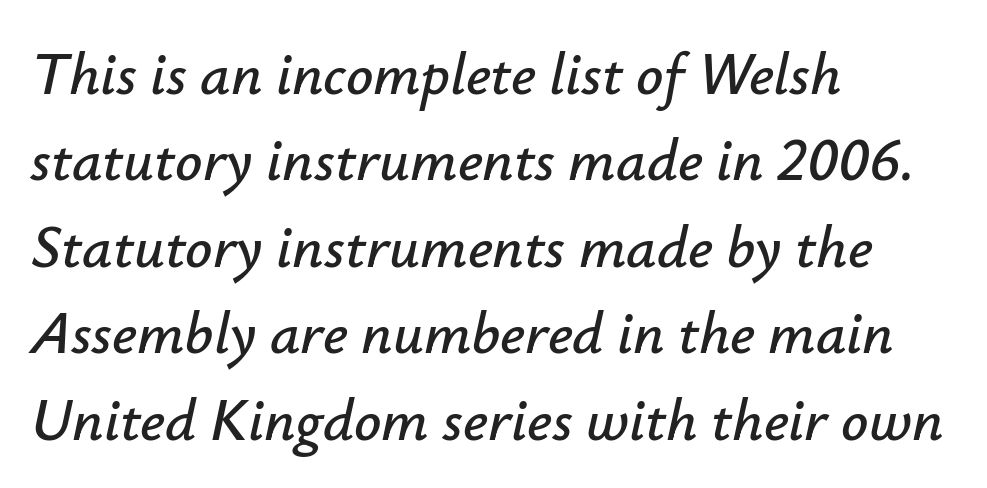
Q: Is the text italic (slanted)? A: Yes, it leans right by about 12 degrees.
Q: Is the text underlined? A: No.
Q: How is the paragraph aligned? A: Left-aligned.
Q: Is the spacing between letters normal or unusually wide? A: Normal.
Q: Is the spacing between lines tight, normal or loose? A: Normal.
Q: Width (condensed, normal, or wide)? A: Normal.
Q: Stroke contrast? A: Low.
Q: x-height? A: Small.
Q: Monospaced? A: No.
